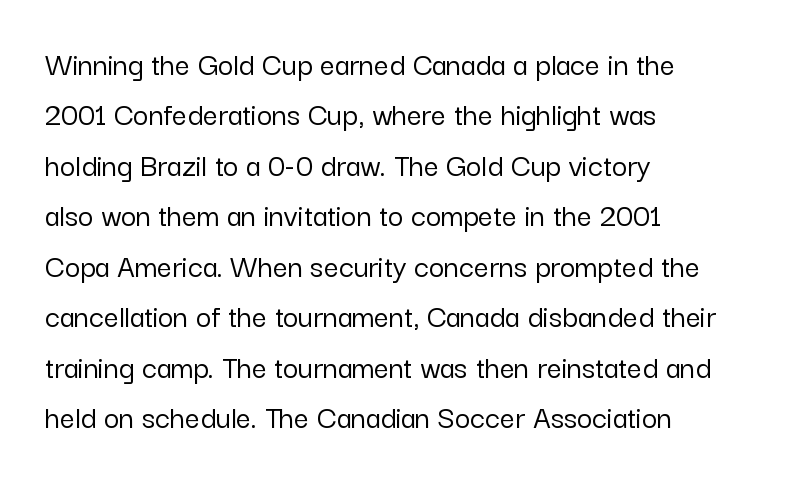
{"serif": "no", "italic": "no", "width": "normal", "stroke_contrast": "low", "x_height": "medium", "monospaced": "no", "underline": "no", "align": "left", "line_spacing": "normal", "line_spacing_ratio": 1.53, "letter_spacing": "normal", "letter_spacing_em": 0.0, "glyph_px": 33}
